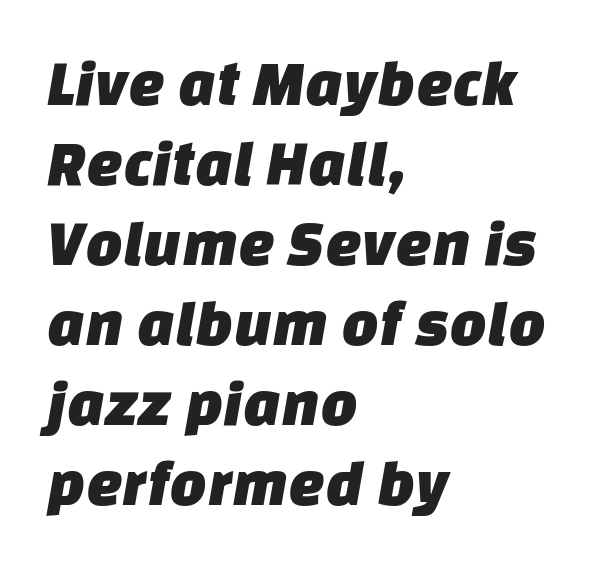
Q: Is the typeface a serif or a sans-serif typeface? A: Sans-serif.
Q: Is the text underlined? A: No.
Q: How is the paragraph aligned? A: Left-aligned.
Q: Is the spacing between letters normal or unusually wide? A: Normal.
Q: Width (condensed, normal, or wide)? A: Normal.
Q: Stroke contrast? A: Low.
Q: x-height? A: Large.
Q: Monospaced? A: No.
